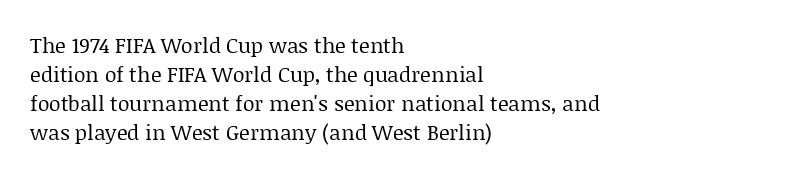
The image shows 21 px text type, upright; set left-aligned, normal line spacing (1.38x), normal letter spacing, not underlined.
